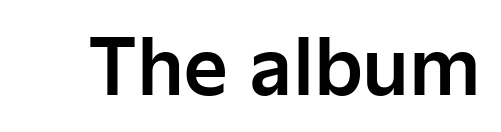
The image shows 76 px sans-serif type, upright; set normal letter spacing, not underlined; low stroke contrast and a medium x-height.
